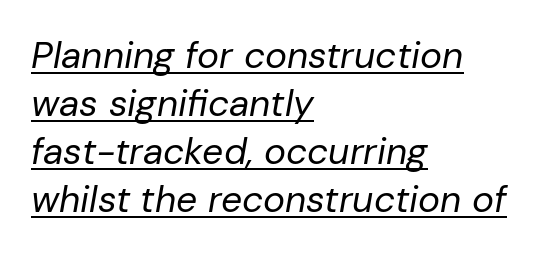
The image shows 37 px regular-weight type, italic (leaning right); set left-aligned, normal line spacing (1.3x), normal letter spacing, underlined; low stroke contrast and a medium x-height.
